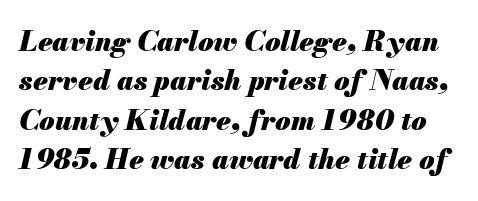
Looking at the ascenders, they clearly lean. This sample has the flowing, uneven cadence of proportional lettering. The strip under each line holds only bare page. Its strokes are broad and dark, the hallmark of bold type. Baseline-to-baseline distance is the conventional proportion of letter height. You could call the tracking neutral — neither tight nor loose.
